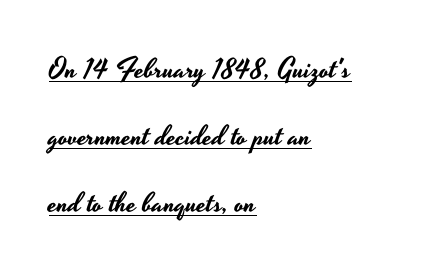
{"serif": "no", "width": "wide", "stroke_contrast": "low", "x_height": "small", "monospaced": "no", "underline": "yes", "align": "left", "line_spacing": "loose", "line_spacing_ratio": 2.4, "letter_spacing": "normal", "letter_spacing_em": 0.0, "glyph_px": 28}
